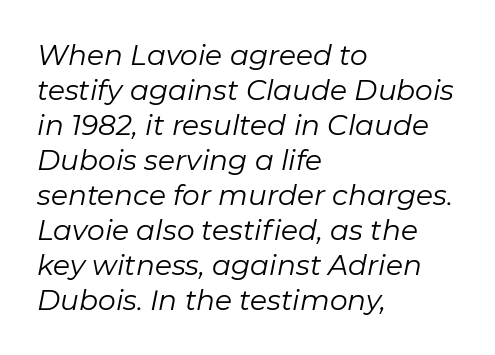
Teacher's note: observe the even left margin — that is flush-left alignment. A typesetter would mark this as italic. Nobody touched the tracking dial on this one. The passage shown stacks its lines at a standard gap. This sample has the flowing, uneven cadence of proportional lettering.
